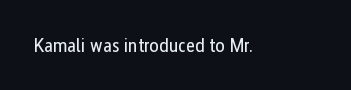
The image shows 20 px text type, upright; set normal letter spacing, not underlined.
